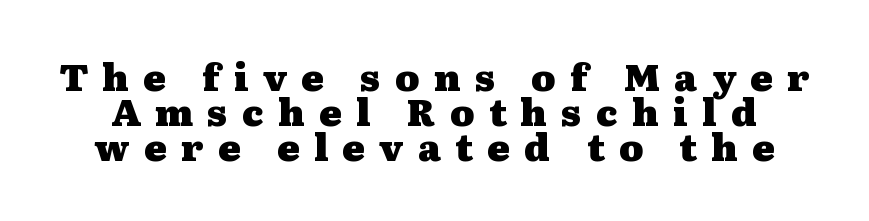
Letters rest on an invisible, unmarked baseline. Inter-character spacing is expanded well beyond the font's built-in metrics. A serif font was chosen for this passage. Unlike italic type, these characters show no tilt at all. Interline gaps are noticeably narrow in this sample. Think of a printed novel: that variable character pitch is what you see here.
